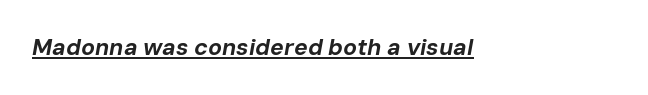
Q: Is the text bold? A: Yes.
Q: Is the text italic (slanted)? A: Yes, it leans right by about 10 degrees.
Q: Is the text underlined? A: Yes.
Q: Is the spacing between letters normal or unusually wide? A: Normal.
